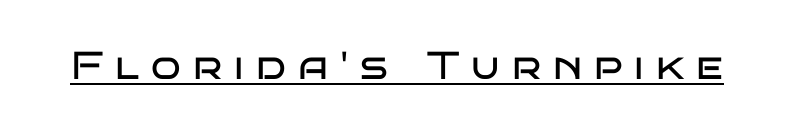
The type sits square on the baseline with zero lean. Between one letter and the next there's a generous, obvious gap. Unlike a traditional serif, this face leaves its strokes unadorned. The face used here is proportionally spaced, like ordinary book or web type. No heavy texture on the line: the type isn't bold.
